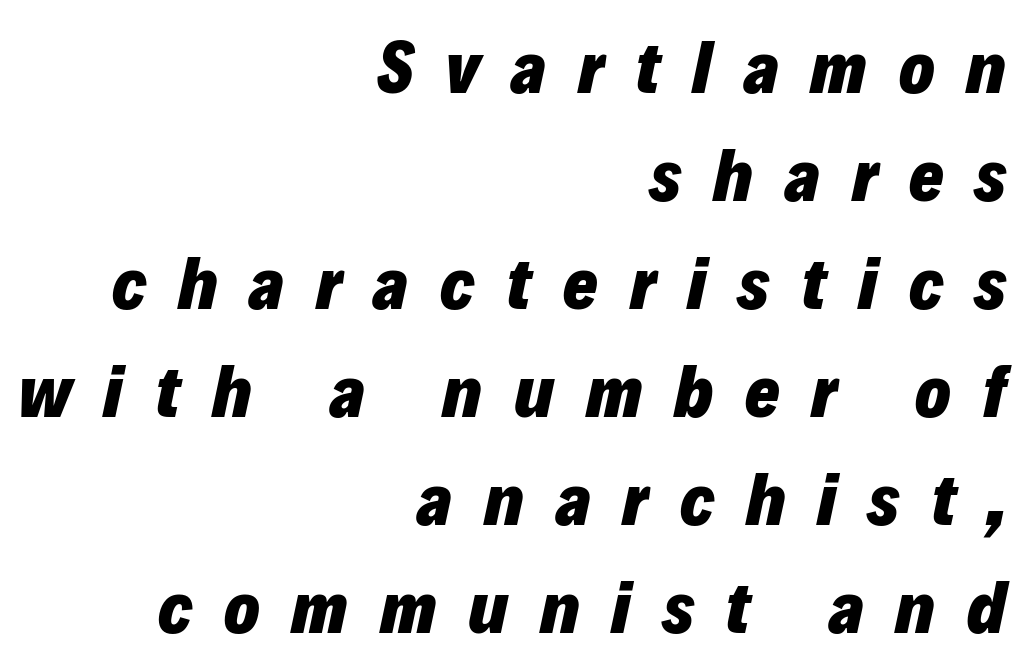
The image shows 74 px heavy type, italic (leaning right); set right-aligned, normal line spacing (1.46x), unusually wide letter spacing (+0.43 em), not underlined; low stroke contrast and a medium x-height.
